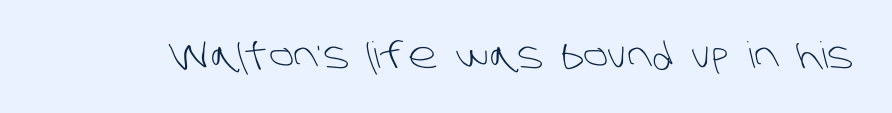
Tracking value appears to be zero — textbook default spacing. The passage shown is not bold in any degree. You could not count columns in this text — the font is proportionally spaced. Typographically, this falls in the sans-serif category. Only glyphs here, with clear space below each row.
